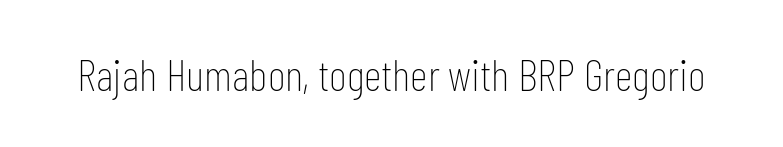
{"serif": "no", "italic": "no", "bold": "no", "weight": "thin", "width": "condensed", "stroke_contrast": "low", "x_height": "medium", "monospaced": "no", "underline": "no", "letter_spacing": "normal", "letter_spacing_em": 0.0, "glyph_px": 44}
